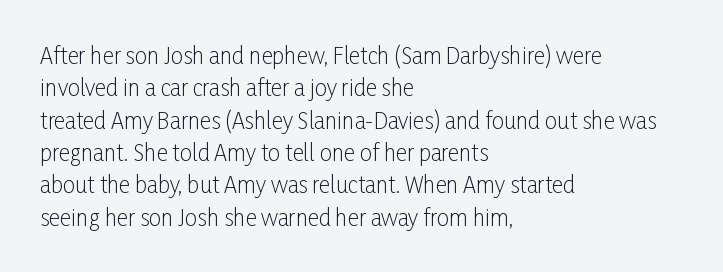
{"italic": "no", "bold": "no", "underline": "no", "align": "left", "line_spacing": "normal", "line_spacing_ratio": 1.47, "letter_spacing": "normal", "letter_spacing_em": 0.0, "glyph_px": 22}
